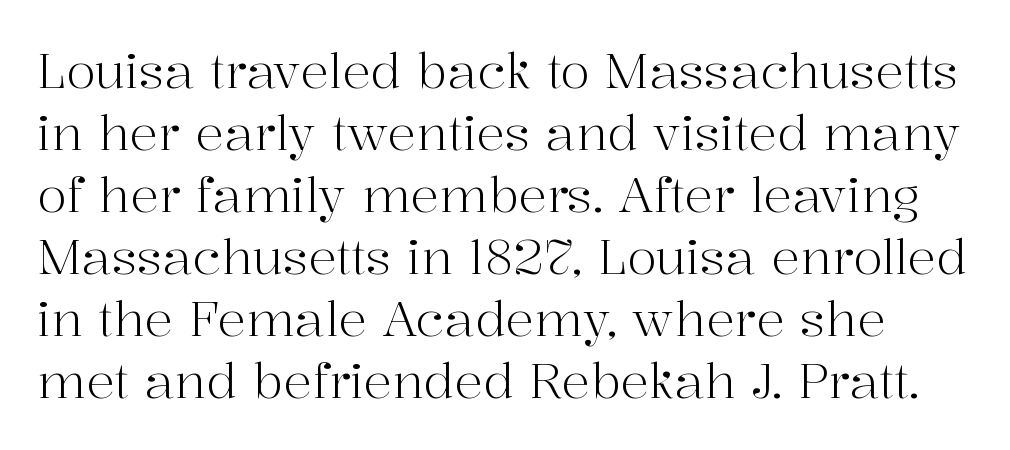
Q: Is the text bold? A: No.
Q: Is the text italic (slanted)? A: No, it is upright.
Q: Is the typeface a serif or a sans-serif typeface? A: Serif.
Q: Is the text underlined? A: No.
Q: Is the spacing between letters normal or unusually wide? A: Normal.
Q: Is the spacing between lines tight, normal or loose? A: Normal.
Q: Width (condensed, normal, or wide)? A: Normal.
Q: Stroke contrast? A: High.
Q: x-height? A: Medium.
Q: Monospaced? A: No.
